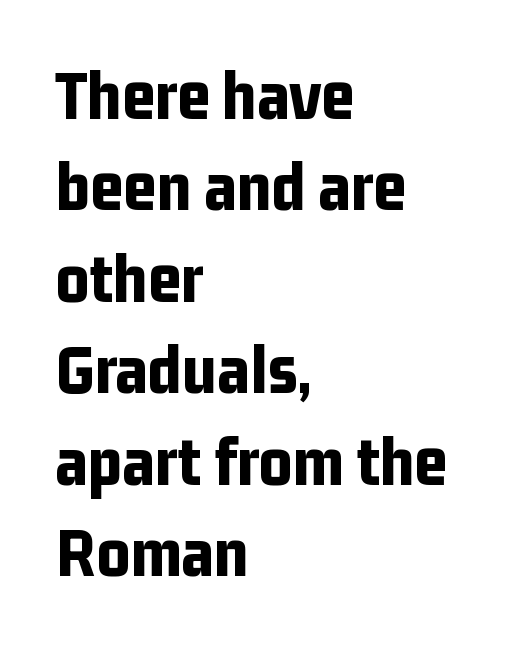
On the weight axis this lands at bold, roughly 700. Regarding leading, the lines here are spaced in the standard way. All the whitespace from short lines collects on the right. The letters stand straight up with perfectly vertical stems. The typeface chosen for these lines omits serifs.
